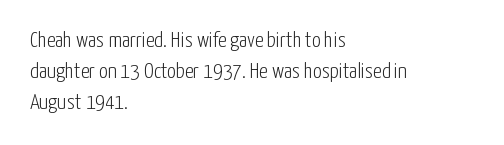
{"italic": "no", "bold": "no", "underline": "no", "align": "left", "line_spacing": "normal", "line_spacing_ratio": 1.41, "letter_spacing": "normal", "letter_spacing_em": 0.0, "glyph_px": 22}
